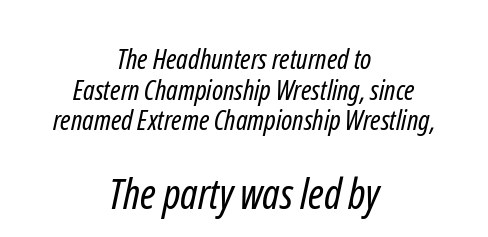
The zone under the glyphs is completely vacant. No feet cap the strokes, marking this as sans-serif type. Bold? No — there's no thickening of the strokes. Typeset on center — no edge is straight. Spacing verdict: proportional, widths tailored to each character.
